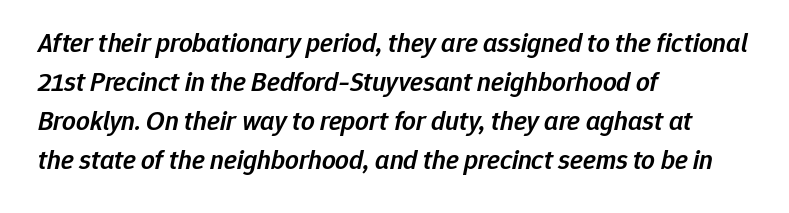
The image shows 27 px text type, italic (leaning right); set left-aligned, normal line spacing (1.45x), normal letter spacing, not underlined.
